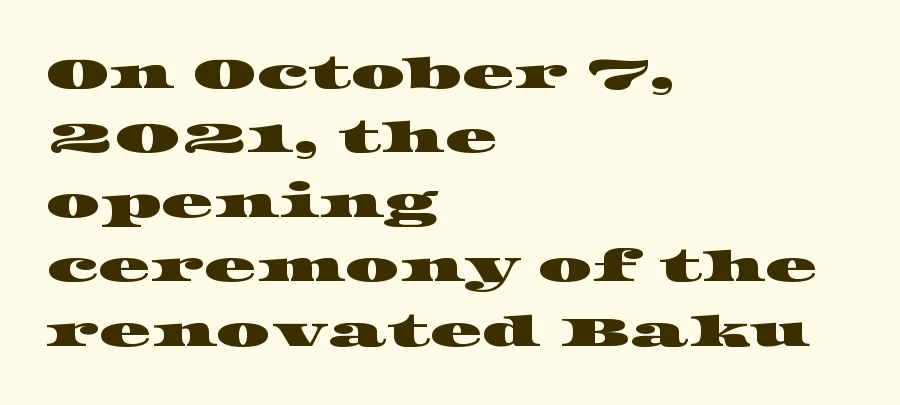
{"serif": "yes", "width": "wide", "stroke_contrast": "high", "x_height": "large", "monospaced": "no", "underline": "no", "align": "left", "line_spacing": "normal", "line_spacing_ratio": 1.5, "letter_spacing": "normal", "letter_spacing_em": 0.0, "glyph_px": 43}
